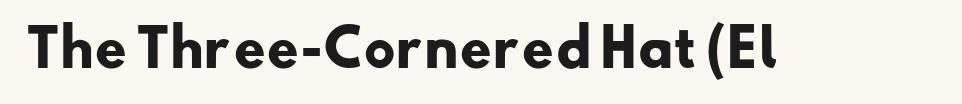
{"serif": "no", "bold": "yes", "weight": "heavy", "width": "normal", "stroke_contrast": "low", "x_height": "small", "monospaced": "no", "underline": "no", "letter_spacing": "normal", "letter_spacing_em": 0.0, "glyph_px": 51}
